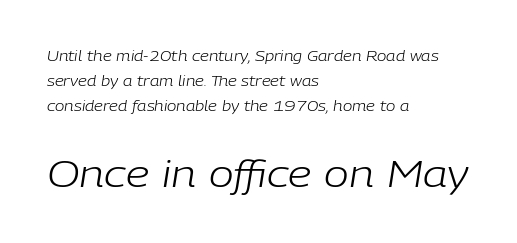
Q: Is the text bold? A: No.
Q: Is the text italic (slanted)? A: Yes, it leans right by about 9 degrees.
Q: Is the text underlined? A: No.
Q: How is the paragraph aligned? A: Left-aligned.
Q: Is the spacing between letters normal or unusually wide? A: Normal.
Q: Which block of text is set in a larger size, the first (top) or the second (bottom)? A: The second (bottom) one.
Q: Width (condensed, normal, or wide)? A: Normal.
Q: Stroke contrast? A: Low.
Q: x-height? A: Medium.
Q: Monospaced? A: No.
